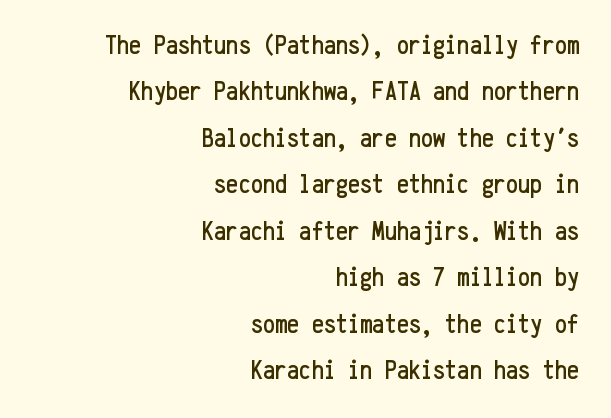
The image shows 27 px text type, upright; set right-aligned, line spacing 1.72x, normal letter spacing, not underlined.
